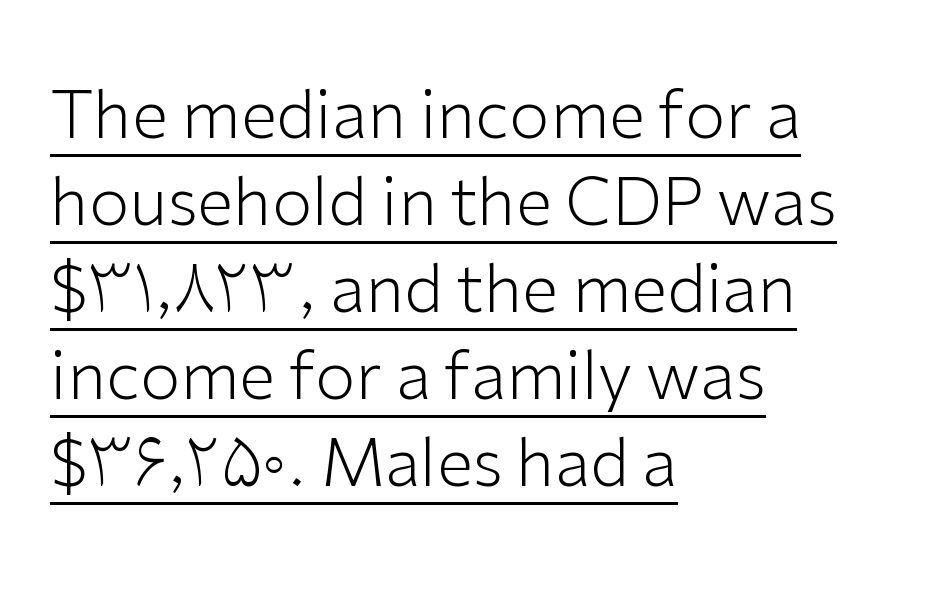
Tracking value appears to be zero — textbook default spacing. This sample carries an underscore along the baseline area. Nope, not italic — everything's standing straight. Observe the absence of serifs on each vertical stroke in this sample.
